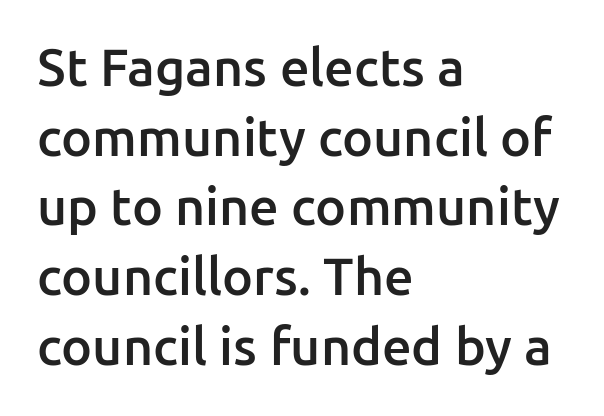
The zone under the glyphs is completely vacant. This is moderately heavy type, rendered in semibold. These lines are rendered in a variable-pitch font. The typesetter chose a ragged-right arrangement here. Typographically, this falls in the sans-serif category.
